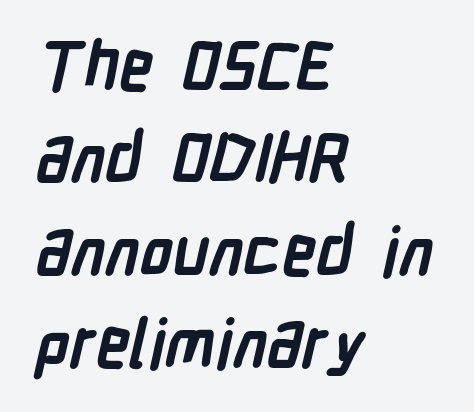
Honestly, the row spacing looks completely unremarkable. Every row of glyphs begins at an identical x-position on the left. The specimen omits any rule beneath the text block's lines. Heavy, bold letterforms. Nothing unusual about the tracking: characters are spaced as the font intends.
